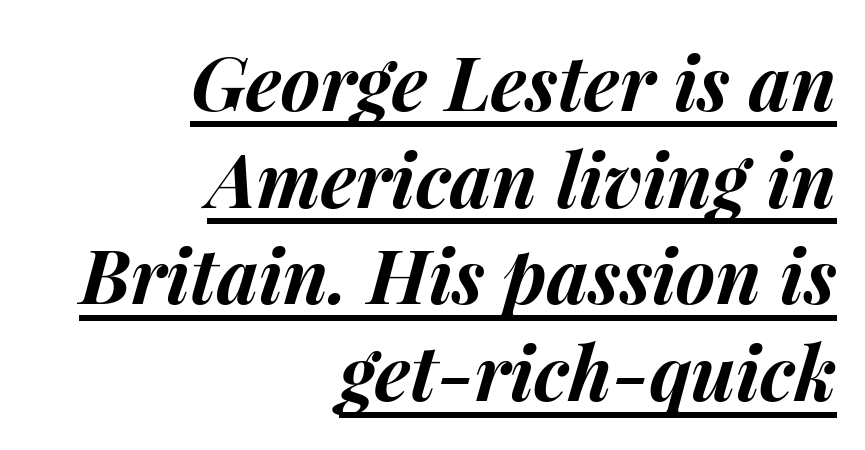
The letterforms sit shoulder to shoulder at normal distance. This is underlined copy, the kind a proofreader might mark for attention. Right-aligned paragraph, ragged on the left. The letters advance in unequal steps, a hallmark of proportional type. How heavy is the stroke? Heavy — this is a bold.
